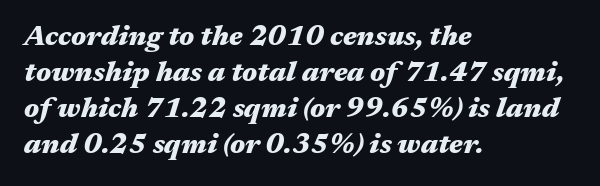
Reading down the column, the eye jumps a familiar distance to each next line. How heavy is the stroke? Heavy — this is a bold. Which margin do the lines hug? The left one — the right edge is uneven. The passage shown is typed in a proportional face where columns would drift.
